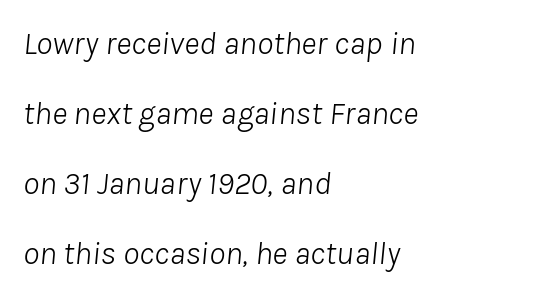
The image shows 33 px light type, italic (leaning right); set left-aligned, loose line spacing (2.12x), normal letter spacing, not underlined; low stroke contrast and a medium x-height.
